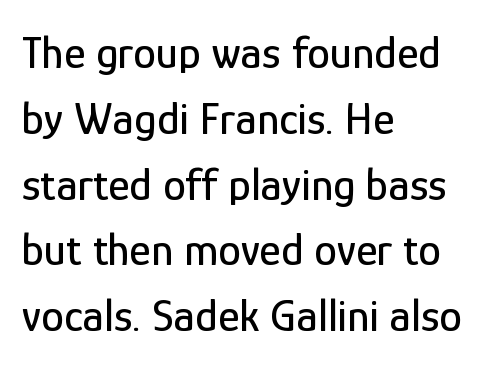
Q: Is the text italic (slanted)? A: No, it is upright.
Q: Is the typeface a serif or a sans-serif typeface? A: Sans-serif.
Q: Is the text underlined? A: No.
Q: How is the paragraph aligned? A: Left-aligned.
Q: Is the spacing between letters normal or unusually wide? A: Normal.
Q: Is the spacing between lines tight, normal or loose? A: Normal.
Q: Width (condensed, normal, or wide)? A: Condensed.
Q: Stroke contrast? A: Low.
Q: x-height? A: Medium.
Q: Monospaced? A: No.
